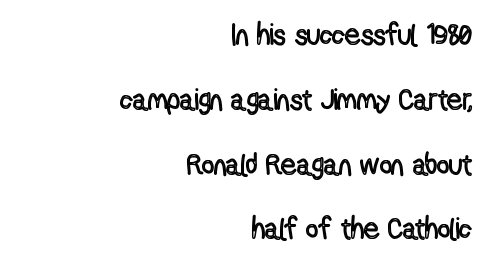
{"italic": "no", "width": "condensed", "x_height": "medium", "monospaced": "no", "underline": "no", "align": "right", "line_spacing": "loose", "line_spacing_ratio": 2.16, "letter_spacing": "normal", "letter_spacing_em": 0.0, "glyph_px": 30}
